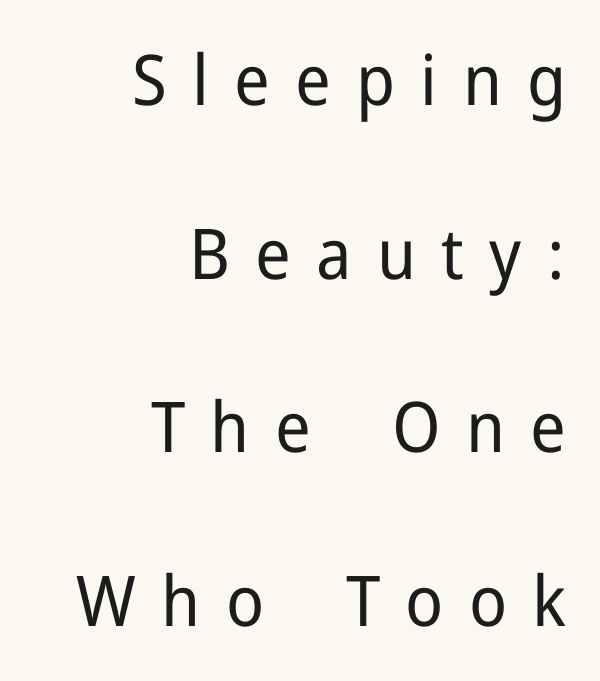
{"serif": "no", "italic": "no", "bold": "no", "weight": "regular", "width": "normal", "stroke_contrast": "low", "x_height": "medium", "monospaced": "no", "underline": "no", "align": "right", "line_spacing": "loose", "line_spacing_ratio": 2.48, "letter_spacing": "wide", "letter_spacing_em": 0.36, "glyph_px": 70}
